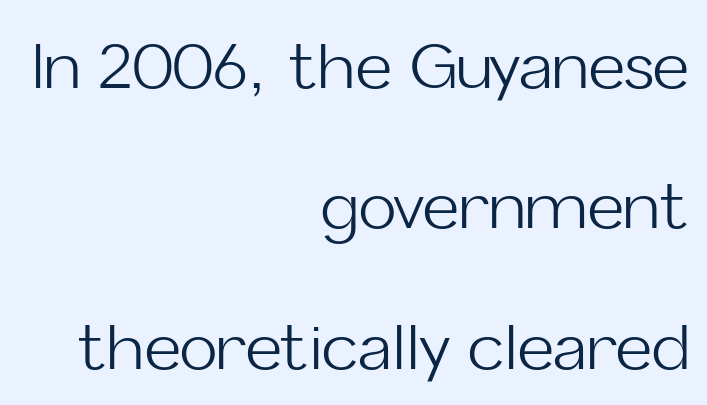
{"serif": "no", "italic": "no", "bold": "no", "weight": "light", "width": "normal", "stroke_contrast": "low", "x_height": "medium", "monospaced": "no", "underline": "no", "align": "right", "line_spacing": "loose", "line_spacing_ratio": 2.23, "letter_spacing": "normal", "letter_spacing_em": 0.0, "glyph_px": 63}
